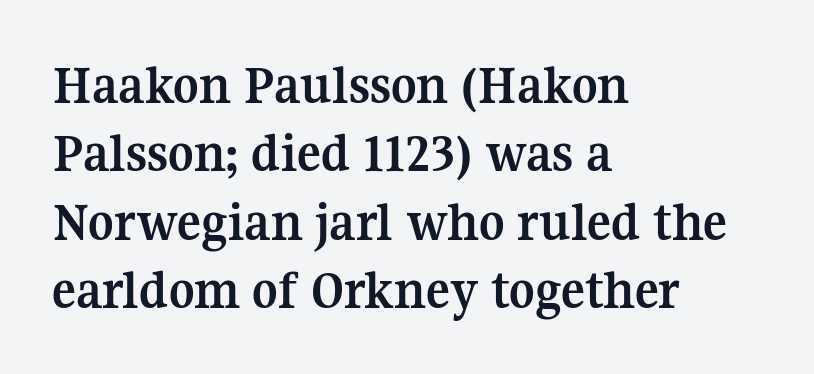
Q: Is the text bold? A: Yes.
Q: Is the text italic (slanted)? A: No, it is upright.
Q: Is the typeface a serif or a sans-serif typeface? A: Serif.
Q: Is the text underlined? A: No.
Q: How is the paragraph aligned? A: Left-aligned.
Q: Is the spacing between letters normal or unusually wide? A: Normal.
Q: Width (condensed, normal, or wide)? A: Normal.
Q: Stroke contrast? A: Medium.
Q: x-height? A: Medium.
Q: Monospaced? A: No.
